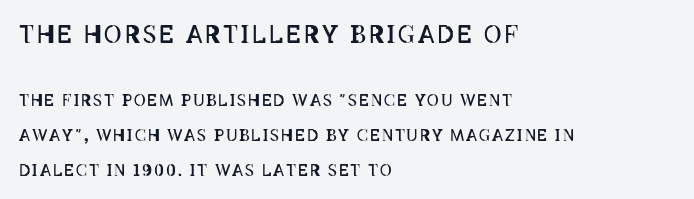
Quick note: interline space is abundant. The ragged edge is on the right, which tells us the setting is flush left. Type without underlining. The font is comparable to plain body text, perhaps lighter. The composition opens big and finishes small. You can tell it's not italic because the verticals are truly vertical.
